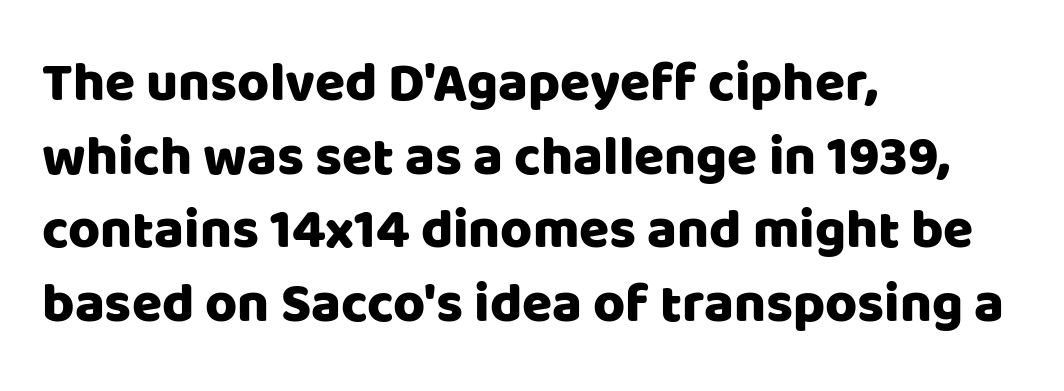
The image shows 55 px sans-serif type, upright; set left-aligned, normal line spacing (1.34x), normal letter spacing, not underlined; low stroke contrast and a large x-height.
